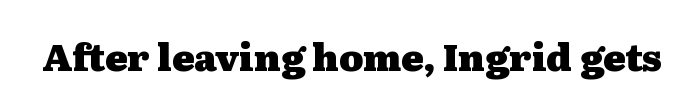
Q: Is the text bold? A: Yes.
Q: Is the text italic (slanted)? A: No, it is upright.
Q: Is the typeface a serif or a sans-serif typeface? A: Serif.
Q: Is the text underlined? A: No.
Q: Is the spacing between letters normal or unusually wide? A: Normal.
Q: Width (condensed, normal, or wide)? A: Wide.
Q: Stroke contrast? A: Medium.
Q: x-height? A: Medium.
Q: Monospaced? A: No.
